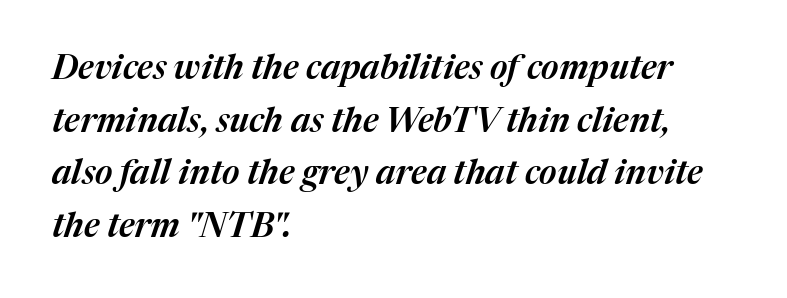
The image shows 34 px text type, italic (leaning right); set left-aligned, normal line spacing (1.55x), normal letter spacing, not underlined; medium stroke contrast and a medium x-height.
